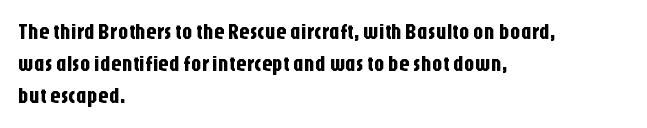
Layout note: lines flush left. The string is rendered with underlining switched off. The line texture is even and compact thanks to regular tracking. A roman cut, with each character standing at attention. The space between consecutive lines is moderate.
